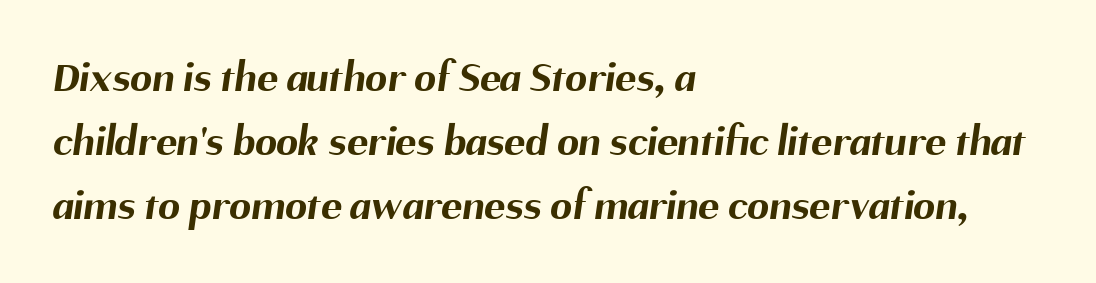
The image shows 44 px bold sans-serif type; set left-aligned, normal line spacing (1.45x), normal letter spacing, not underlined; medium stroke contrast and a medium x-height.
